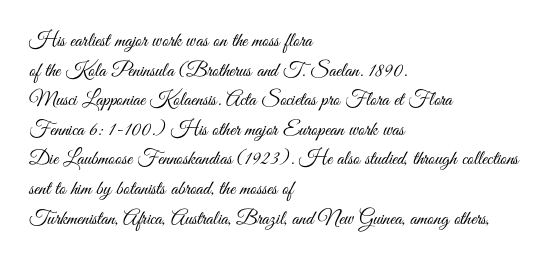
Q: Is the text bold? A: No.
Q: Is the text italic (slanted)? A: Yes.
Q: Is the text underlined? A: No.
Q: How is the paragraph aligned? A: Left-aligned.
Q: Is the spacing between letters normal or unusually wide? A: Normal.
Q: Is the spacing between lines tight, normal or loose? A: Normal.
